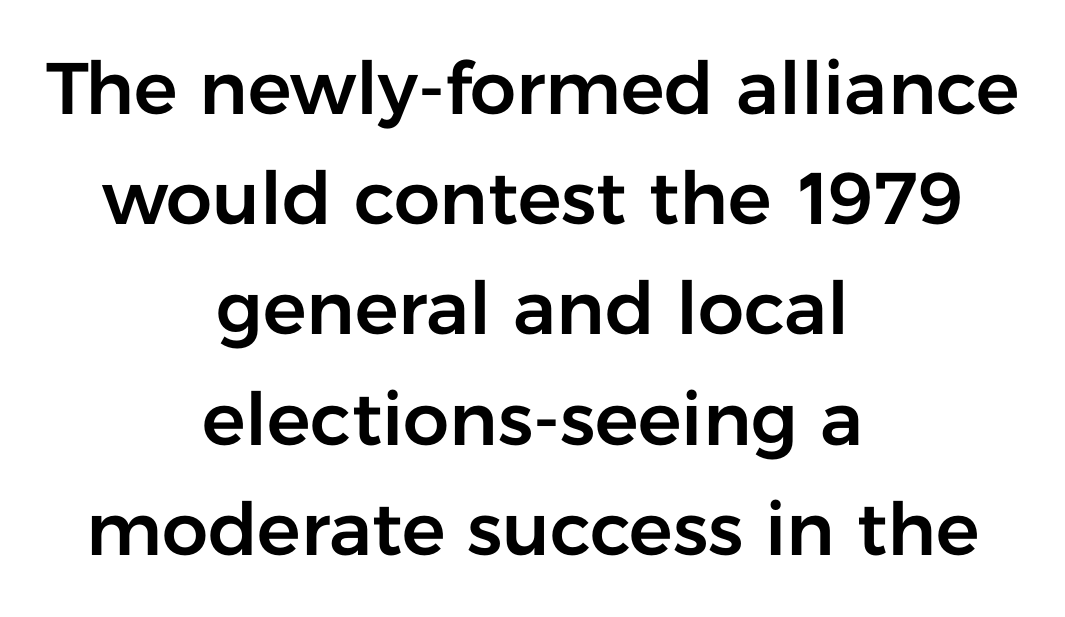
Q: Is the text italic (slanted)? A: No, it is upright.
Q: Is the typeface a serif or a sans-serif typeface? A: Sans-serif.
Q: Is the text underlined? A: No.
Q: How is the paragraph aligned? A: Centered.
Q: Is the spacing between letters normal or unusually wide? A: Normal.
Q: Is the spacing between lines tight, normal or loose? A: Normal.
Q: Width (condensed, normal, or wide)? A: Normal.
Q: Stroke contrast? A: Low.
Q: x-height? A: Medium.
Q: Monospaced? A: No.
